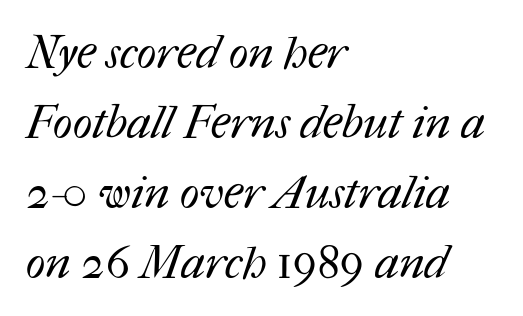
The image shows 46 px regular-weight type; set left-aligned, normal line spacing (1.52x), normal letter spacing, not underlined; medium stroke contrast and a medium x-height.
